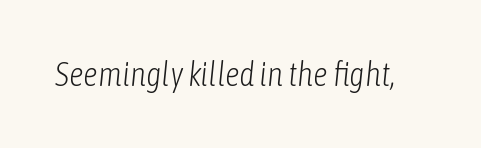
The image shows 33 px light, condensed type, italic (leaning right); set normal letter spacing, not underlined; low stroke contrast and a medium x-height.
